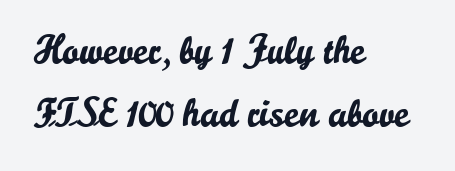
Q: Is the text italic (slanted)? A: Yes.
Q: Is the typeface a serif or a sans-serif typeface? A: Sans-serif.
Q: Is the text underlined? A: No.
Q: How is the paragraph aligned? A: Left-aligned.
Q: Is the spacing between letters normal or unusually wide? A: Normal.
Q: Is the spacing between lines tight, normal or loose? A: Normal.
Q: Width (condensed, normal, or wide)? A: Normal.
Q: Stroke contrast? A: Low.
Q: x-height? A: Small.
Q: Monospaced? A: No.
